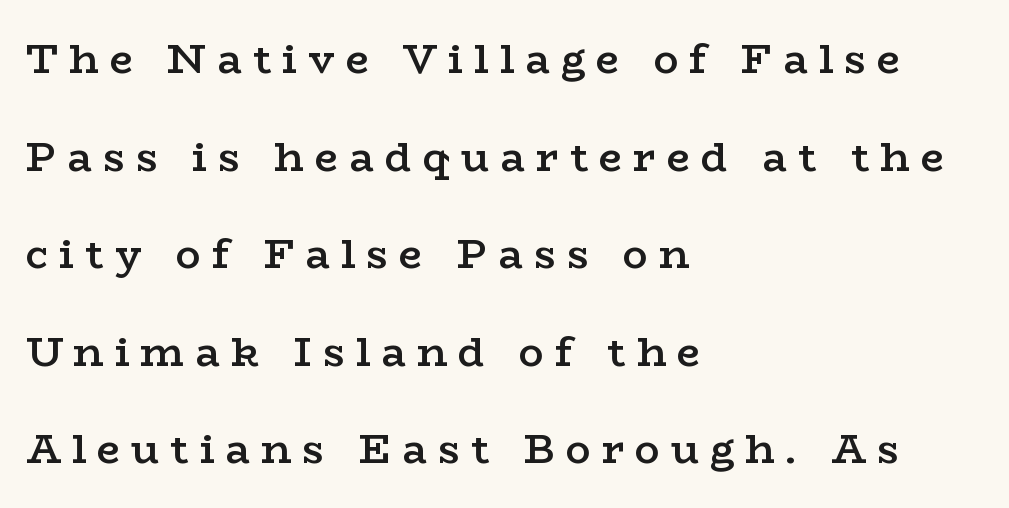
Q: Is the text bold? A: Semi-bold.
Q: Is the text italic (slanted)? A: No, it is upright.
Q: Is the typeface a serif or a sans-serif typeface? A: Serif.
Q: Is the text underlined? A: No.
Q: How is the paragraph aligned? A: Left-aligned.
Q: Is the spacing between letters normal or unusually wide? A: Unusually wide.
Q: Is the spacing between lines tight, normal or loose? A: Loose.
Q: Width (condensed, normal, or wide)? A: Wide.
Q: Stroke contrast? A: Low.
Q: x-height? A: Medium.
Q: Monospaced? A: No.
